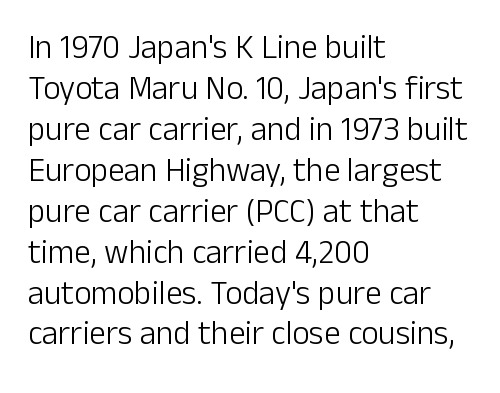
The image shows 33 px light sans-serif type, upright; set left-aligned, line spacing 1.24x, normal letter spacing, not underlined; low stroke contrast and a medium x-height.
